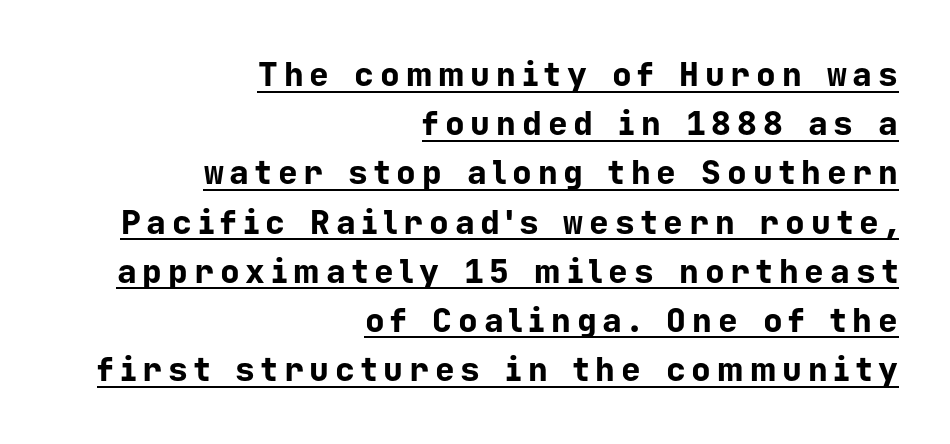
Q: Is the text bold? A: Yes.
Q: Is the text italic (slanted)? A: No, it is upright.
Q: Is the typeface a serif or a sans-serif typeface? A: Sans-serif.
Q: Is the text underlined? A: Yes.
Q: How is the paragraph aligned? A: Right-aligned.
Q: Is the spacing between lines tight, normal or loose? A: Normal.
Q: Width (condensed, normal, or wide)? A: Normal.
Q: Stroke contrast? A: Low.
Q: x-height? A: Medium.
Q: Monospaced? A: Yes.
